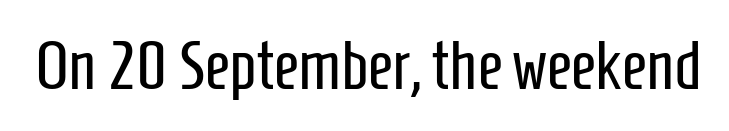
{"serif": "no", "italic": "no", "bold": "no", "weight": "regular", "width": "condensed", "stroke_contrast": "low", "x_height": "medium", "monospaced": "no", "underline": "no", "letter_spacing": "normal", "letter_spacing_em": 0.0, "glyph_px": 69}
